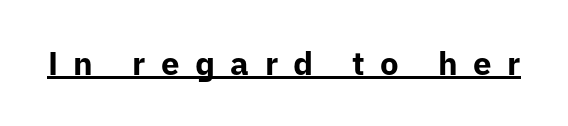
Q: Is the text bold? A: Yes.
Q: Is the text italic (slanted)? A: No, it is upright.
Q: Is the typeface a serif or a sans-serif typeface? A: Sans-serif.
Q: Is the text underlined? A: Yes.
Q: Is the spacing between letters normal or unusually wide? A: Unusually wide.
Q: Width (condensed, normal, or wide)? A: Normal.
Q: Stroke contrast? A: Low.
Q: x-height? A: Medium.
Q: Monospaced? A: No.
